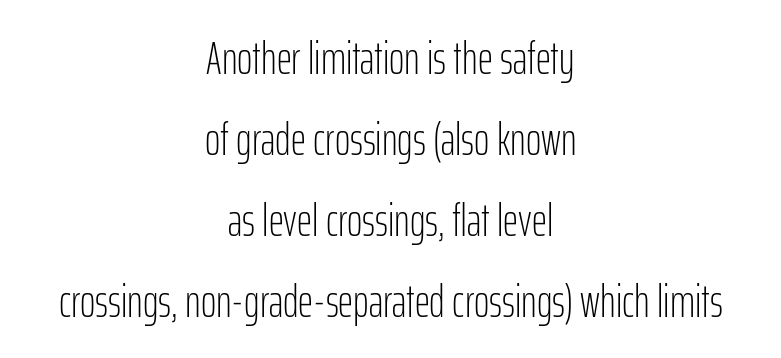
Q: Is the text bold? A: No.
Q: Is the text italic (slanted)? A: No, it is upright.
Q: Is the typeface a serif or a sans-serif typeface? A: Sans-serif.
Q: Is the text underlined? A: No.
Q: How is the paragraph aligned? A: Centered.
Q: Is the spacing between letters normal or unusually wide? A: Normal.
Q: Width (condensed, normal, or wide)? A: Condensed.
Q: Stroke contrast? A: Low.
Q: x-height? A: Medium.
Q: Monospaced? A: No.
